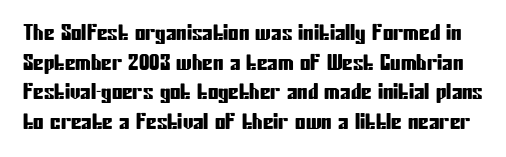
The image shows 21 px text type, upright; set normal line spacing (1.41x), normal letter spacing, not underlined.
